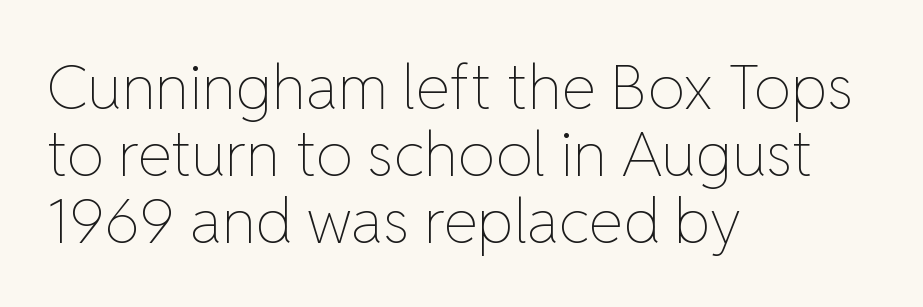
{"italic": "no", "bold": "no", "weight": "thin", "width": "normal", "stroke_contrast": "low", "x_height": "medium", "monospaced": "no", "underline": "no", "align": "left", "line_spacing": "tight", "line_spacing_ratio": 1.08, "letter_spacing": "normal", "letter_spacing_em": 0.0, "glyph_px": 62}
